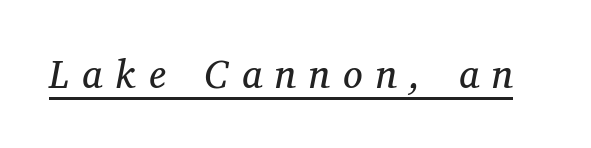
{"serif": "yes", "italic": "yes", "lean": "right", "slant_degrees": 12, "bold": "no", "weight": "regular", "width": "normal", "stroke_contrast": "medium", "x_height": "medium", "monospaced": "no", "underline": "yes", "letter_spacing": "wide", "letter_spacing_em": 0.34, "glyph_px": 39}
